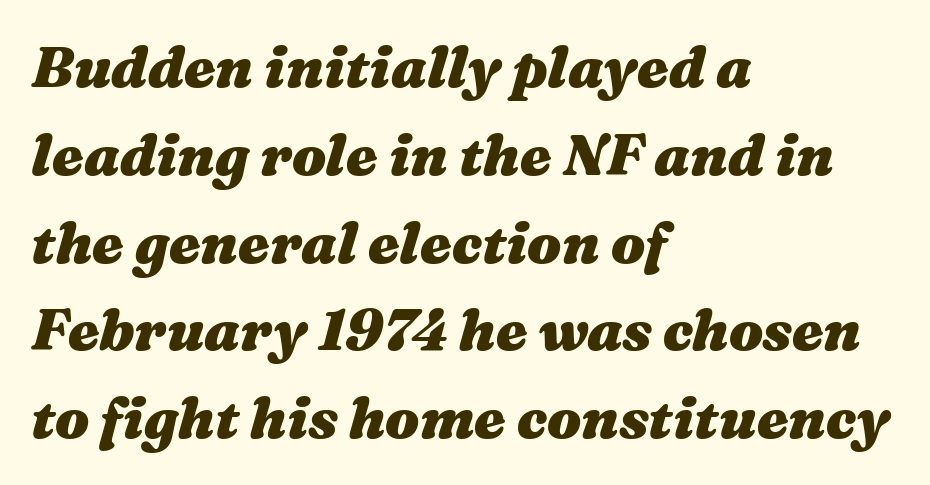
{"italic": "yes", "lean": "right", "slant_degrees": 16, "bold": "yes", "weight": "heavy", "width": "wide", "stroke_contrast": "medium", "x_height": "medium", "monospaced": "no", "underline": "no", "align": "left", "line_spacing": "normal", "line_spacing_ratio": 1.54, "letter_spacing": "normal", "letter_spacing_em": 0.0, "glyph_px": 57}
